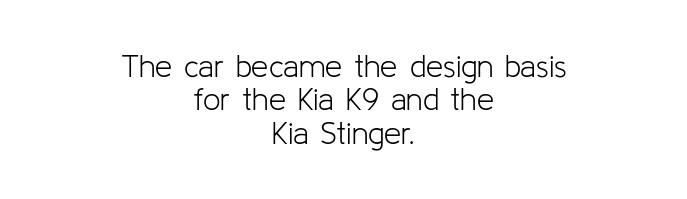
This reads as an unemphasized weight, regular at the heaviest. Letter spacing: default. Horizontal alignment here is central, giving a formal, balanced look. These lines are rendered in a variable-pitch font. Note: no serifs on the glyphs.
